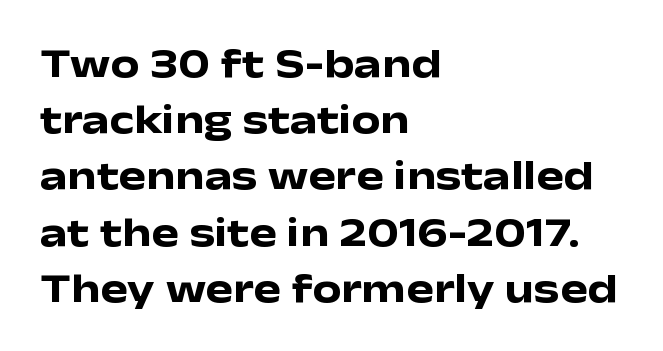
{"serif": "no", "italic": "no", "bold": "yes", "weight": "heavy", "width": "wide", "stroke_contrast": "low", "x_height": "medium", "monospaced": "no", "underline": "no", "align": "left", "line_spacing": "normal", "line_spacing_ratio": 1.37, "letter_spacing": "normal", "letter_spacing_em": 0.0, "glyph_px": 41}
